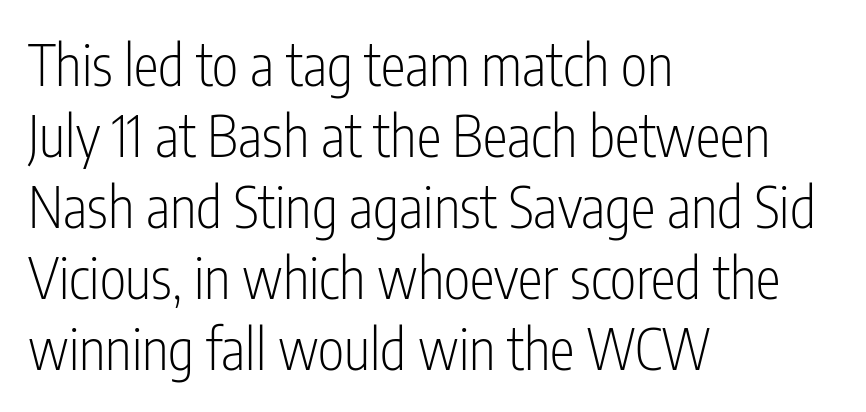
The image shows 56 px light, condensed sans-serif type, upright; set left-aligned, normal line spacing (1.27x), normal letter spacing, not underlined; low stroke contrast and a medium x-height.
